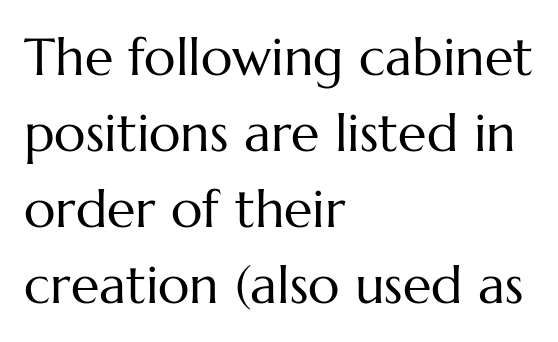
Students, note that the glyphs here touch the page at normal intervals. These lines are rendered in a variable-pitch font. Every stem runs plumb, perpendicular to the baseline. Is the stroke heavy? The answer is a plain regular-or-lighter. Short and long lines alike share a common starting point at left.
